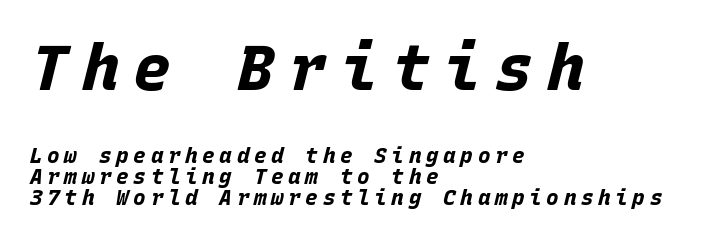
Q: Is the text bold? A: Yes.
Q: Is the text italic (slanted)? A: Yes, it leans right by about 15 degrees.
Q: Is the text underlined? A: No.
Q: How is the paragraph aligned? A: Left-aligned.
Q: Is the spacing between letters normal or unusually wide? A: Unusually wide.
Q: Is the spacing between lines tight, normal or loose? A: Tight.
Q: Which block of text is set in a larger size, the first (top) or the second (bottom)? A: The first (top) one.
Q: Width (condensed, normal, or wide)? A: Normal.
Q: Stroke contrast? A: Low.
Q: x-height? A: Large.
Q: Monospaced? A: Yes.
